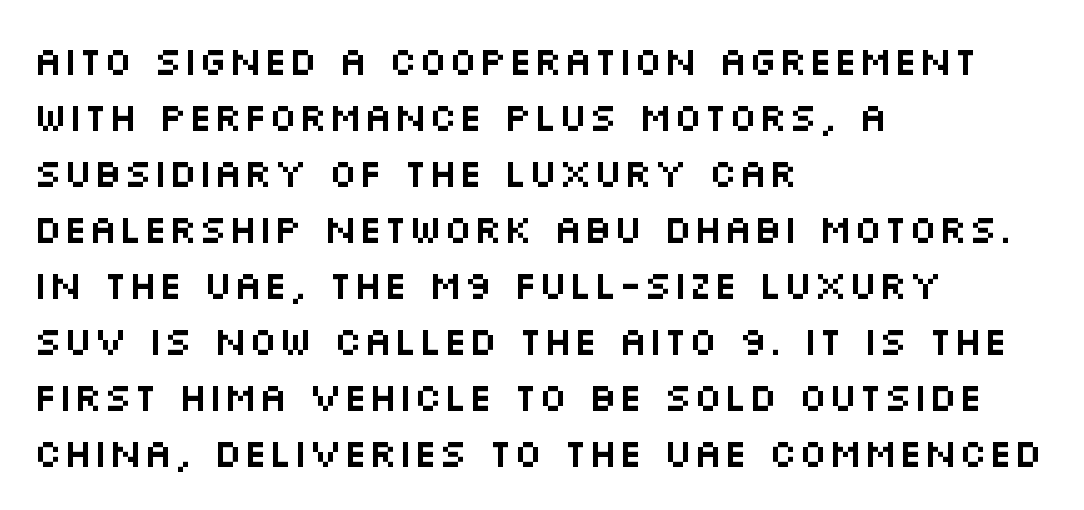
Q: Is the text italic (slanted)? A: No, it is upright.
Q: Is the typeface a serif or a sans-serif typeface? A: Sans-serif.
Q: Is the text underlined? A: No.
Q: How is the paragraph aligned? A: Left-aligned.
Q: Is the spacing between letters normal or unusually wide? A: Normal.
Q: Is the spacing between lines tight, normal or loose? A: Normal.
Q: Width (condensed, normal, or wide)? A: Wide.
Q: Stroke contrast? A: Medium.
Q: x-height? A: Large.
Q: Monospaced? A: No.
